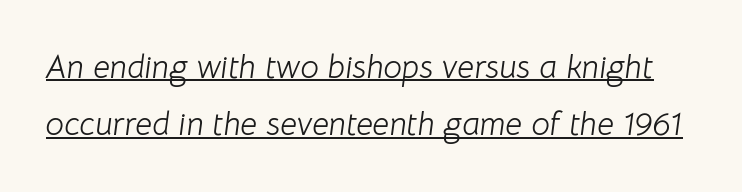
The image shows 33 px light type, italic (leaning right); set line spacing 1.73x, normal letter spacing, underlined; low stroke contrast and a medium x-height.
